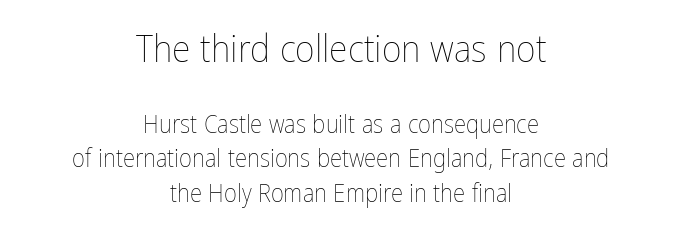
The image shows 38 px thin, condensed type, upright; set centered, normal line spacing (1.38x), normal letter spacing, not underlined; the first (top) block is 1.52x larger; low stroke contrast and a medium x-height.
